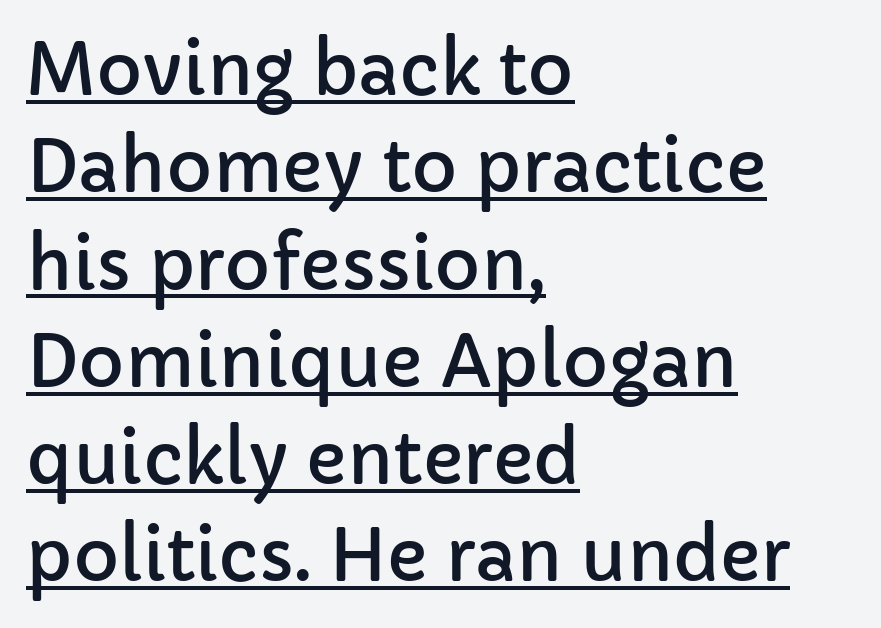
{"serif": "no", "italic": "no", "width": "normal", "stroke_contrast": "low", "x_height": "medium", "monospaced": "no", "underline": "yes", "align": "left", "line_spacing": "normal", "line_spacing_ratio": 1.39, "letter_spacing": "normal", "letter_spacing_em": 0.0, "glyph_px": 70}
